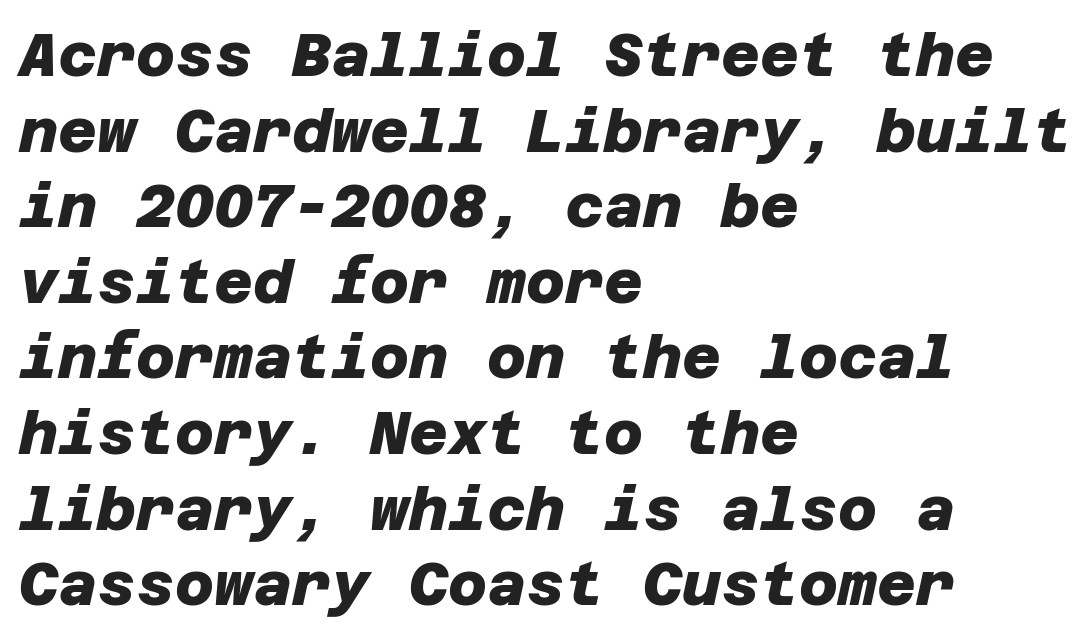
Q: Is the text bold? A: Yes.
Q: Is the typeface a serif or a sans-serif typeface? A: Sans-serif.
Q: Is the text underlined? A: No.
Q: How is the paragraph aligned? A: Left-aligned.
Q: Is the spacing between letters normal or unusually wide? A: Normal.
Q: Is the spacing between lines tight, normal or loose? A: Normal.
Q: Width (condensed, normal, or wide)? A: Normal.
Q: Stroke contrast? A: Low.
Q: x-height? A: Large.
